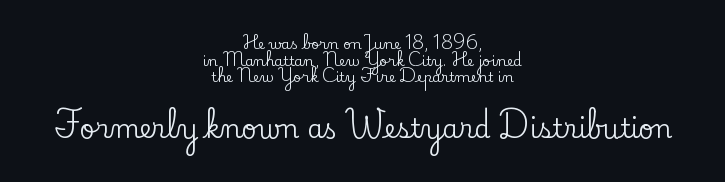
Q: Is the text italic (slanted)? A: No, it is upright.
Q: Is the text underlined? A: No.
Q: How is the paragraph aligned? A: Centered.
Q: Is the spacing between letters normal or unusually wide? A: Normal.
Q: Which block of text is set in a larger size, the first (top) or the second (bottom)? A: The second (bottom) one.
